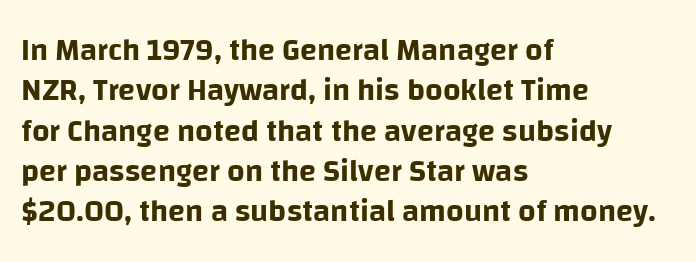
The image shows 31 px sans-serif type, upright; set left-aligned, normal line spacing (1.3x), normal letter spacing, not underlined; low stroke contrast and a large x-height.
